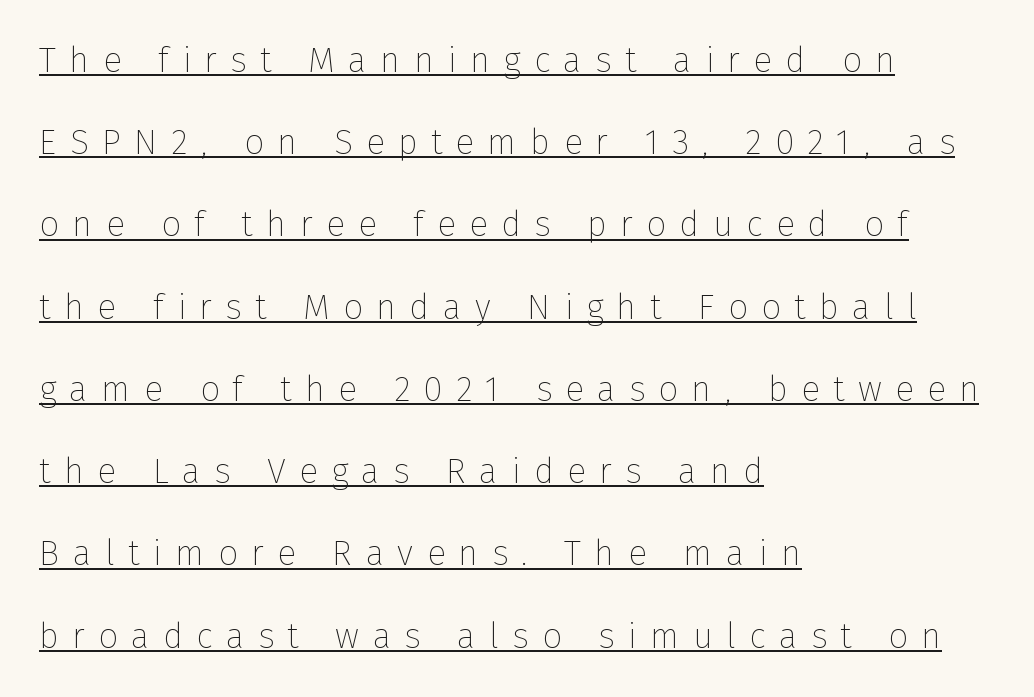
This rendering features underlined lettering. You can tell from the bare stems that sans-serif type was used. Caption: face not bold, strokes unweighted. This sample has the flowing, uneven cadence of proportional lettering. Notice the wide empty band between every row — that's loose leading. Tall strokes in this sample are plumb rather than angled.
